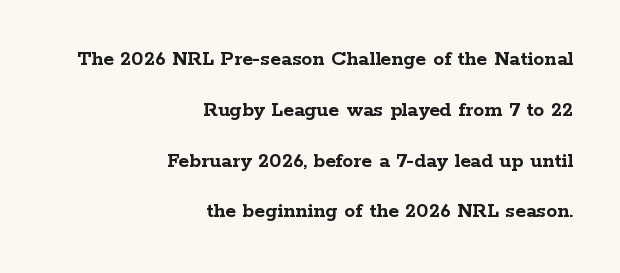
{"italic": "no", "bold": "yes", "underline": "no", "align": "right", "line_spacing": "loose", "line_spacing_ratio": 2.31, "letter_spacing": "normal", "letter_spacing_em": 0.0, "glyph_px": 22}
